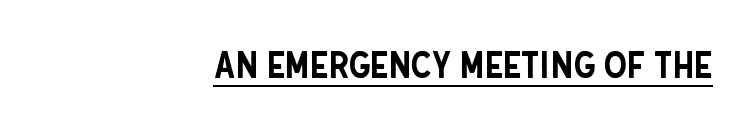
Q: Is the text italic (slanted)? A: No, it is upright.
Q: Is the typeface a serif or a sans-serif typeface? A: Sans-serif.
Q: Is the text underlined? A: Yes.
Q: How is the paragraph aligned? A: Right-aligned.
Q: Is the spacing between letters normal or unusually wide? A: Normal.
Q: Width (condensed, normal, or wide)? A: Condensed.
Q: Stroke contrast? A: Low.
Q: x-height? A: Large.
Q: Monospaced? A: No.
